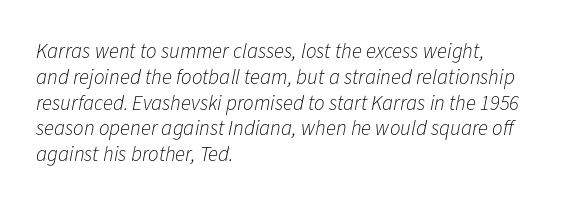
{"italic": "yes", "lean": "right", "slant_degrees": 11, "bold": "no", "underline": "no", "align": "left", "line_spacing_ratio": 1.23, "letter_spacing": "normal", "letter_spacing_em": 0.0, "glyph_px": 21}
